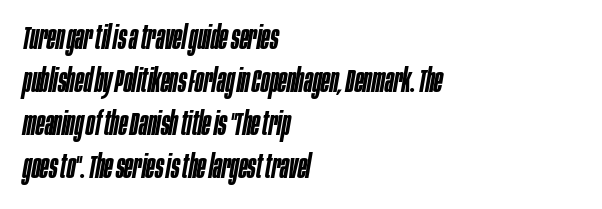
Q: Is the text bold? A: Semi-bold.
Q: Is the text italic (slanted)? A: Yes, it leans right by about 10 degrees.
Q: Is the text underlined? A: No.
Q: How is the paragraph aligned? A: Left-aligned.
Q: Is the spacing between letters normal or unusually wide? A: Normal.
Q: Is the spacing between lines tight, normal or loose? A: Normal.
Q: Width (condensed, normal, or wide)? A: Condensed.
Q: Stroke contrast? A: Low.
Q: x-height? A: Large.
Q: Monospaced? A: No.
